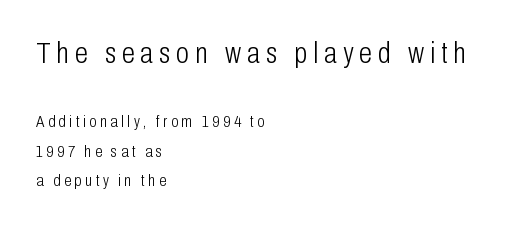
Q: Is the text bold? A: No.
Q: Is the text italic (slanted)? A: No, it is upright.
Q: Is the typeface a serif or a sans-serif typeface? A: Sans-serif.
Q: Is the text underlined? A: No.
Q: How is the paragraph aligned? A: Left-aligned.
Q: Is the spacing between letters normal or unusually wide? A: Unusually wide.
Q: Which block of text is set in a larger size, the first (top) or the second (bottom)? A: The first (top) one.
Q: Width (condensed, normal, or wide)? A: Condensed.
Q: Stroke contrast? A: Low.
Q: x-height? A: Medium.
Q: Monospaced? A: No.
